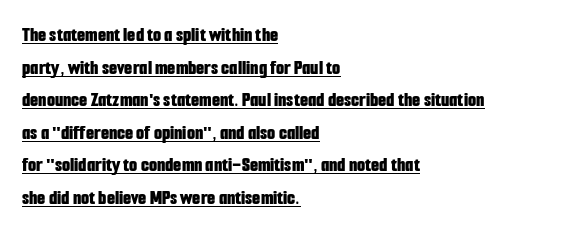
Q: Is the text bold? A: Yes.
Q: Is the text italic (slanted)? A: No, it is upright.
Q: Is the text underlined? A: Yes.
Q: How is the paragraph aligned? A: Left-aligned.
Q: Is the spacing between letters normal or unusually wide? A: Normal.
Q: Is the spacing between lines tight, normal or loose? A: Normal.
